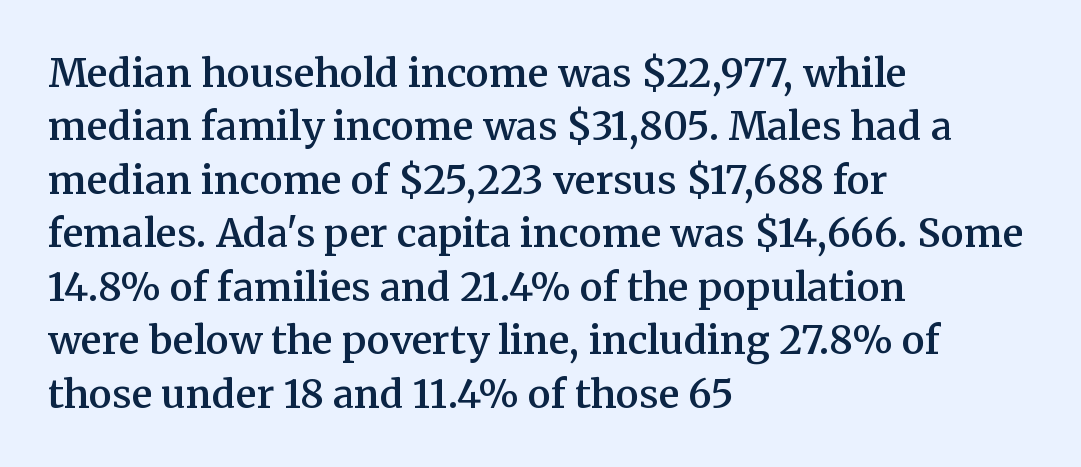
{"serif": "yes", "italic": "no", "bold": "semi", "weight": "semibold", "width": "normal", "stroke_contrast": "medium", "x_height": "medium", "monospaced": "no", "underline": "no", "align": "left", "line_spacing": "normal", "line_spacing_ratio": 1.37, "letter_spacing": "normal", "letter_spacing_em": 0.0, "glyph_px": 39}
